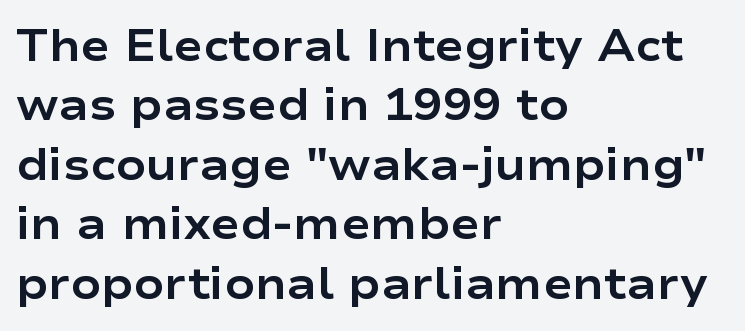
The baseline area is clear. Each word holds together tightly as a unit, with standard inter-letter gaps. A typesetter would label this face a sans. Does the leading feel generous? No, just average. You could not count columns in this text — the font is proportionally spaced. Compared with an ordinary text face, these strokes are far heavier — a full bold.
